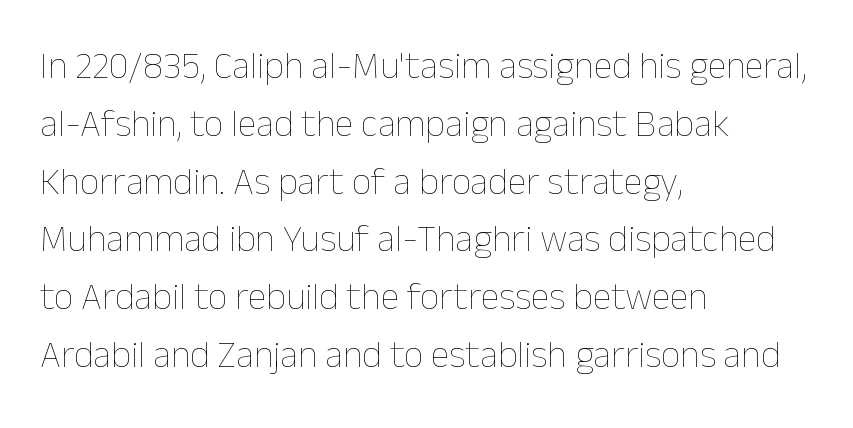
The image shows 38 px thin type, upright; set left-aligned, normal line spacing (1.52x), normal letter spacing, not underlined; low stroke contrast and a medium x-height.
